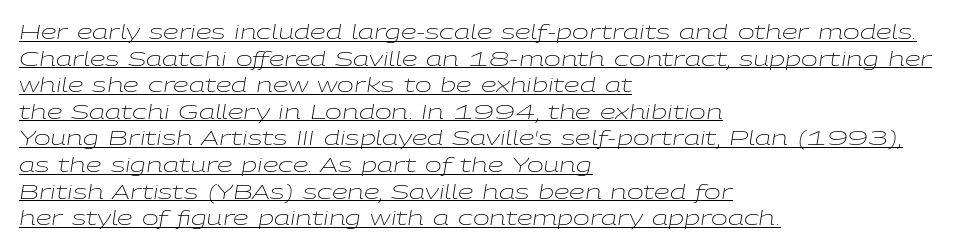
Heaviness? Minimal to ordinary, like unemphasized prose. These characters rest on top of a visible drawn line. A typesetter would call this zero additional tracking. Is there much room between lines? A standard amount, neither cramped nor airy.
